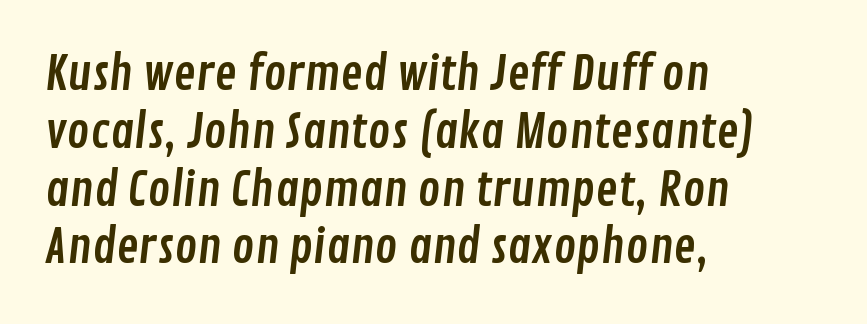
Q: Is the typeface a serif or a sans-serif typeface? A: Sans-serif.
Q: Is the text underlined? A: No.
Q: How is the paragraph aligned? A: Left-aligned.
Q: Is the spacing between letters normal or unusually wide? A: Normal.
Q: Width (condensed, normal, or wide)? A: Condensed.
Q: Stroke contrast? A: Low.
Q: x-height? A: Medium.
Q: Monospaced? A: No.
